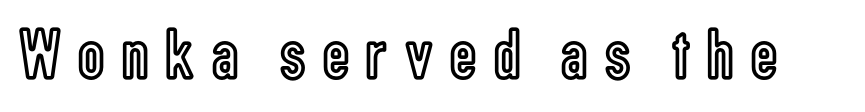
The image shows 73 px condensed type, upright; set unusually wide letter spacing (+0.24 em), not underlined; a medium x-height.
